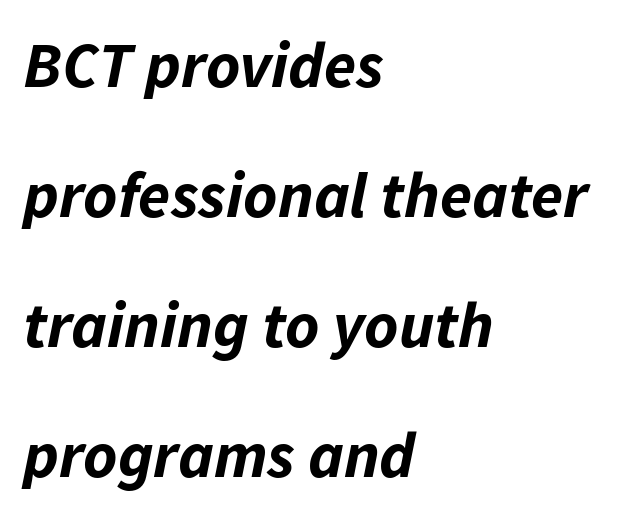
{"italic": "yes", "lean": "right", "slant_degrees": 11, "bold": "yes", "weight": "bold", "width": "normal", "stroke_contrast": "low", "x_height": "medium", "monospaced": "no", "underline": "no", "align": "left", "line_spacing": "loose", "line_spacing_ratio": 2.0, "letter_spacing": "normal", "letter_spacing_em": 0.0, "glyph_px": 65}
